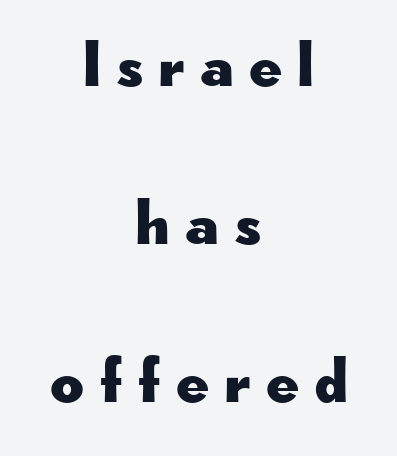
{"serif": "no", "italic": "no", "width": "wide", "stroke_contrast": "low", "x_height": "small", "monospaced": "no", "underline": "no", "align": "center", "line_spacing": "loose", "line_spacing_ratio": 2.43, "letter_spacing": "wide", "letter_spacing_em": 0.24, "glyph_px": 65}
